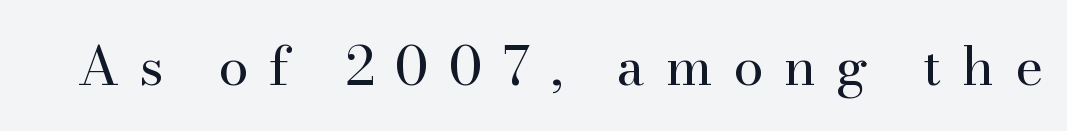
Q: Is the text bold? A: No.
Q: Is the text italic (slanted)? A: No, it is upright.
Q: Is the typeface a serif or a sans-serif typeface? A: Serif.
Q: Is the text underlined? A: No.
Q: Is the spacing between letters normal or unusually wide? A: Unusually wide.
Q: Width (condensed, normal, or wide)? A: Normal.
Q: Stroke contrast? A: High.
Q: x-height? A: Small.
Q: Monospaced? A: No.
